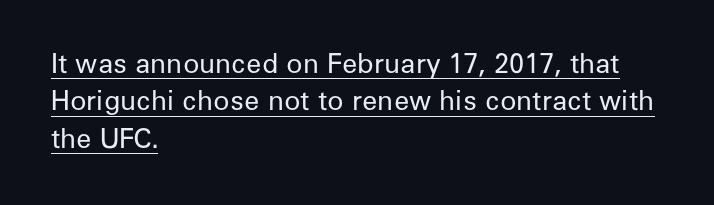
The image shows 27 px text type, upright; set left-aligned, normal line spacing (1.38x), normal letter spacing, underlined.
